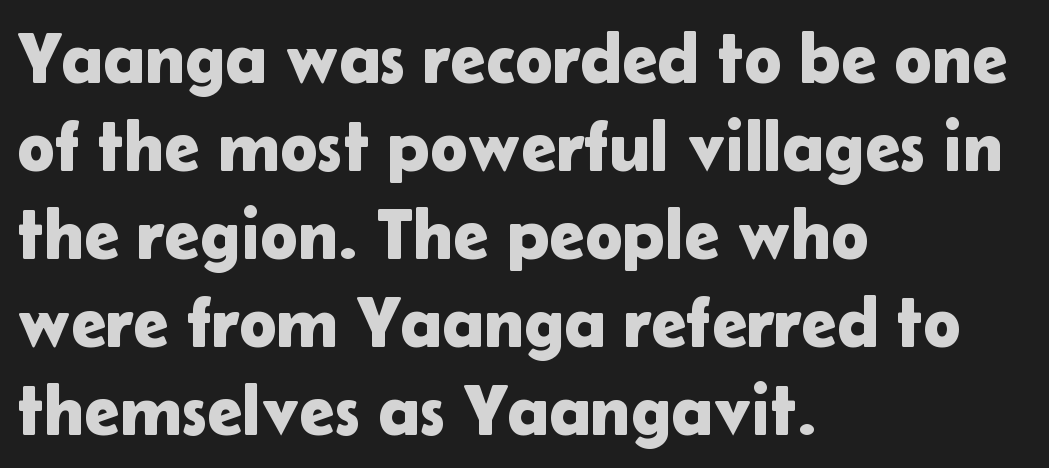
{"serif": "no", "italic": "no", "width": "normal", "stroke_contrast": "low", "x_height": "medium", "monospaced": "no", "underline": "no", "align": "left", "line_spacing_ratio": 1.24, "letter_spacing": "normal", "letter_spacing_em": 0.0, "glyph_px": 71}
